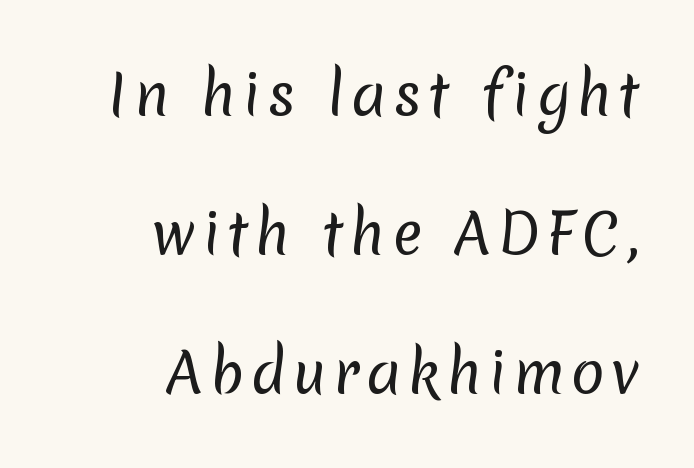
The image shows 56 px regular-weight sans-serif type; set right-aligned, loose line spacing (2.48x), not underlined; low stroke contrast and a medium x-height.
